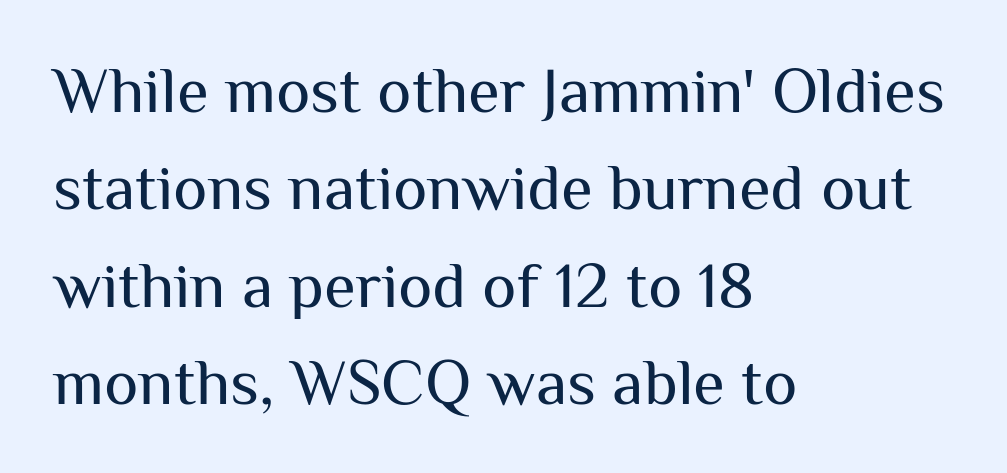
Inter-character spacing is left at the font's built-in metrics. Stroke thickness stays within the range of a standard reading face or lighter. Caption: multi-line text, flush left, ragged right. Check the space under the baseline: it is left empty.
